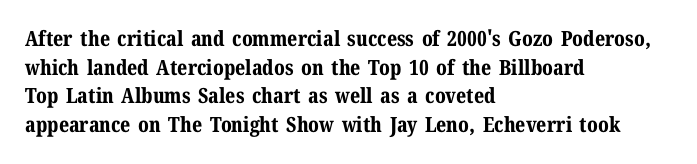
Notice how descenders clear the ascenders below comfortably — that's standard leading. Clear beneath every line of the passage. These lines are set flush left with a ragged right edge. The type sits square on the baseline with zero lean. Each word holds together tightly as a unit, with standard inter-letter gaps.
